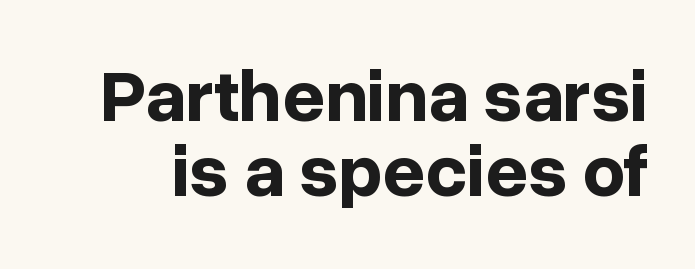
{"serif": "no", "italic": "no", "bold": "yes", "weight": "bold", "width": "normal", "stroke_contrast": "low", "x_height": "medium", "monospaced": "no", "underline": "no", "line_spacing": "tight", "line_spacing_ratio": 1.01, "letter_spacing": "normal", "letter_spacing_em": 0.0, "glyph_px": 74}
